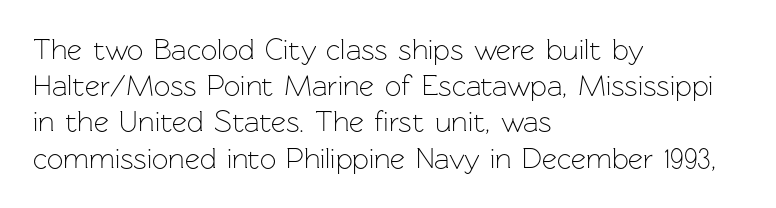
The image shows 29 px light sans-serif type, upright; set left-aligned, normal line spacing (1.25x), normal letter spacing, not underlined; low stroke contrast and a medium x-height.
